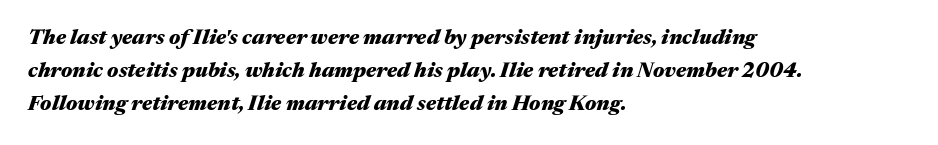
The image shows 21 px bold type, italic (leaning right); set left-aligned, normal line spacing (1.58x), normal letter spacing, not underlined.
